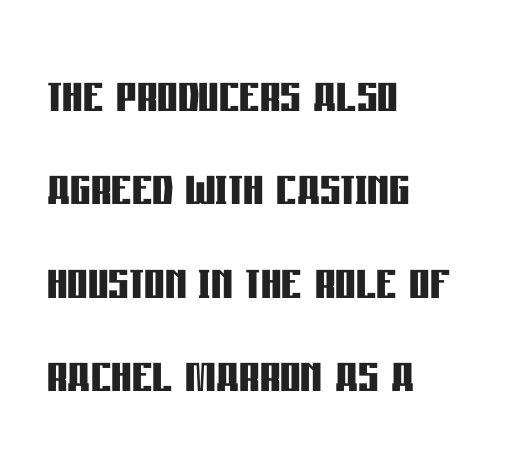
The image shows 64 px semibold, condensed sans-serif type, upright; set left-aligned, normal line spacing (1.46x), normal letter spacing, not underlined; low stroke contrast and a large x-height.
